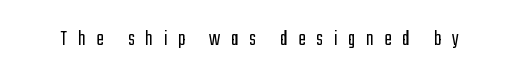
{"italic": "no", "bold": "no", "underline": "no", "letter_spacing": "wide", "letter_spacing_em": 0.49, "glyph_px": 22}
